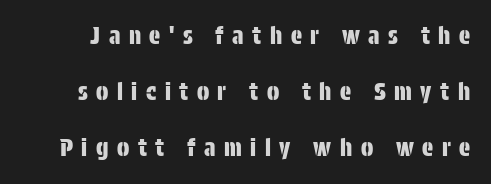
{"italic": "no", "underline": "no", "line_spacing": "loose", "line_spacing_ratio": 2.44, "letter_spacing": "wide", "letter_spacing_em": 0.37, "glyph_px": 23}
